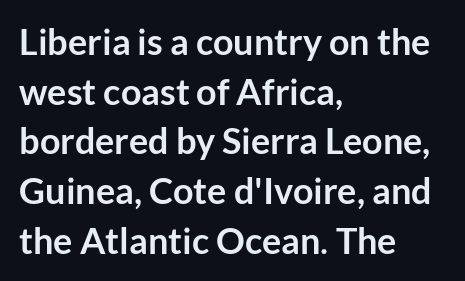
Q: Is the text bold? A: Yes.
Q: Is the text italic (slanted)? A: No, it is upright.
Q: Is the typeface a serif or a sans-serif typeface? A: Sans-serif.
Q: Is the text underlined? A: No.
Q: How is the paragraph aligned? A: Left-aligned.
Q: Is the spacing between letters normal or unusually wide? A: Normal.
Q: Is the spacing between lines tight, normal or loose? A: Normal.
Q: Width (condensed, normal, or wide)? A: Normal.
Q: Stroke contrast? A: Low.
Q: x-height? A: Medium.
Q: Monospaced? A: No.
